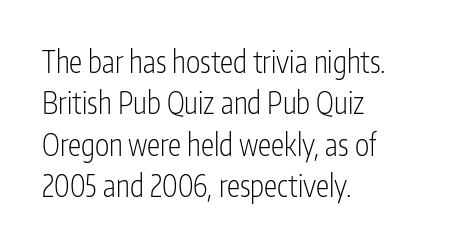
{"serif": "no", "italic": "no", "bold": "no", "weight": "light", "width": "condensed", "stroke_contrast": "low", "x_height": "medium", "monospaced": "no", "underline": "no", "align": "left", "line_spacing": "normal", "line_spacing_ratio": 1.38, "letter_spacing": "normal", "letter_spacing_em": 0.0, "glyph_px": 30}
